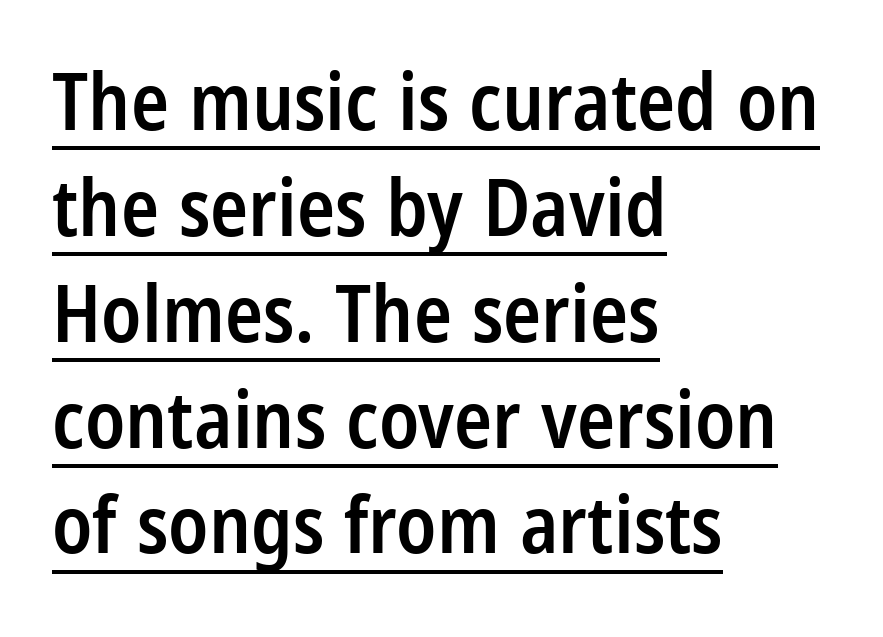
The image shows 79 px semibold, condensed sans-serif type, upright; set left-aligned, normal line spacing (1.34x), normal letter spacing, underlined; low stroke contrast and a large x-height.
